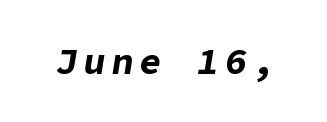
Designer's note — italics engaged. Descenders hang freely into open space. Notice how thick the strokes are: this is what a full bold looks like.
